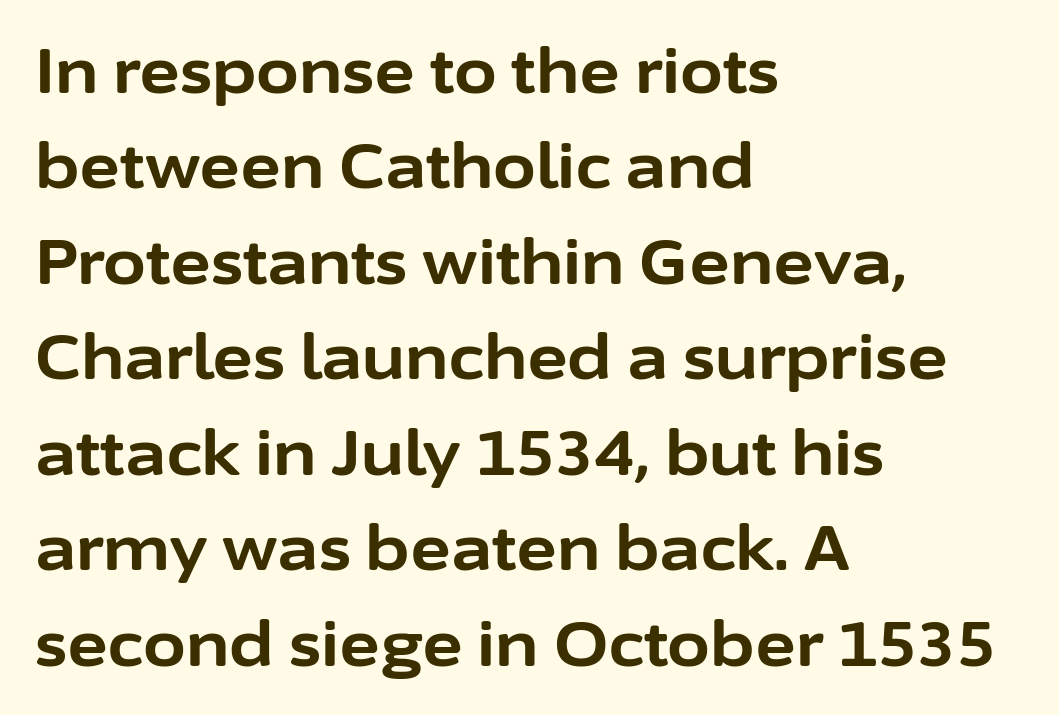
{"serif": "no", "italic": "no", "bold": "yes", "weight": "bold", "width": "normal", "stroke_contrast": "low", "x_height": "medium", "monospaced": "no", "underline": "no", "align": "left", "line_spacing": "normal", "line_spacing_ratio": 1.54, "letter_spacing": "normal", "letter_spacing_em": 0.0, "glyph_px": 62}
